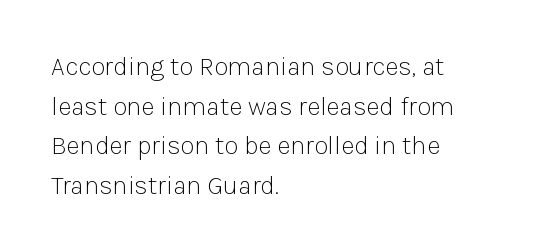
The image shows 26 px text type, upright; set left-aligned, normal line spacing (1.52x), normal letter spacing, not underlined.
